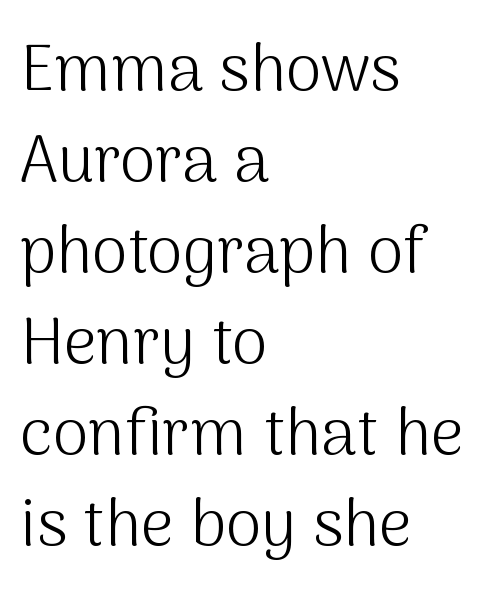
Descenders hang freely into open space. Weight: in the light-to-regular range. You could not count columns in this text — the font is proportionally spaced. This rendering employs a face without finishing strokes, i.e., a sans-serif.
